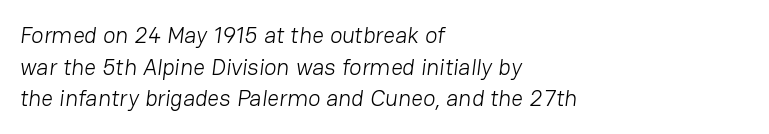
Q: Is the text bold? A: No.
Q: Is the text underlined? A: No.
Q: How is the paragraph aligned? A: Left-aligned.
Q: Is the spacing between letters normal or unusually wide? A: Normal.
Q: Is the spacing between lines tight, normal or loose? A: Normal.
